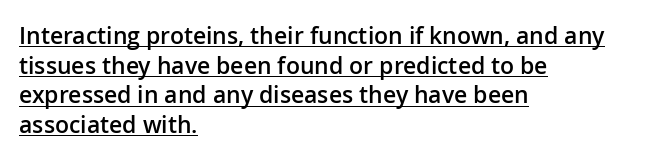
{"italic": "no", "bold": "semi", "underline": "yes", "align": "left", "line_spacing": "normal", "line_spacing_ratio": 1.29, "letter_spacing": "normal", "letter_spacing_em": 0.0, "glyph_px": 23}
